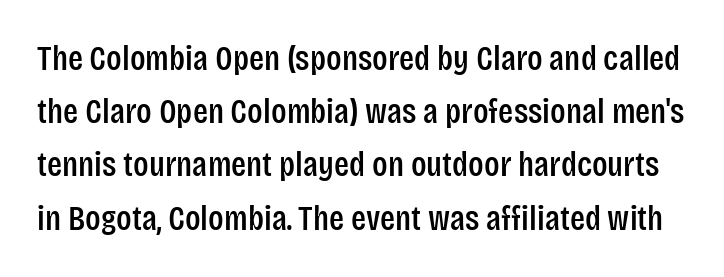
Compared with typical body copy, the letter spacing here is the same. Examine the stroke ends and you'll find no serifs. Regarding leading, the lines here are spaced in the standard way. Do the letters lean? They stand straight. Quick note: underline off.
